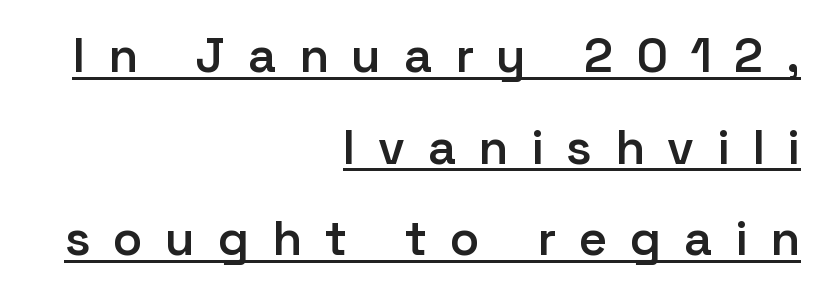
Q: Is the text bold? A: Semi-bold.
Q: Is the text italic (slanted)? A: No, it is upright.
Q: Is the typeface a serif or a sans-serif typeface? A: Sans-serif.
Q: Is the text underlined? A: Yes.
Q: How is the paragraph aligned? A: Right-aligned.
Q: Is the spacing between letters normal or unusually wide? A: Unusually wide.
Q: Width (condensed, normal, or wide)? A: Normal.
Q: Stroke contrast? A: Low.
Q: x-height? A: Medium.
Q: Monospaced? A: No.
